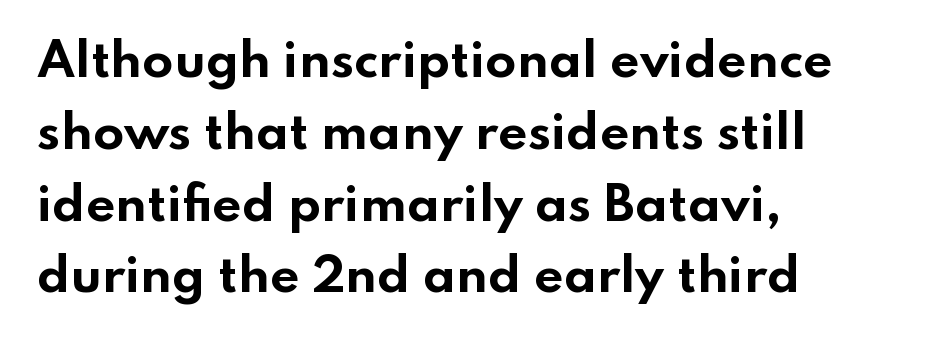
Q: Is the text bold? A: Yes.
Q: Is the text italic (slanted)? A: No, it is upright.
Q: Is the typeface a serif or a sans-serif typeface? A: Sans-serif.
Q: Is the text underlined? A: No.
Q: How is the paragraph aligned? A: Left-aligned.
Q: Is the spacing between letters normal or unusually wide? A: Normal.
Q: Is the spacing between lines tight, normal or loose? A: Normal.
Q: Width (condensed, normal, or wide)? A: Wide.
Q: Stroke contrast? A: Low.
Q: x-height? A: Small.
Q: Monospaced? A: No.
